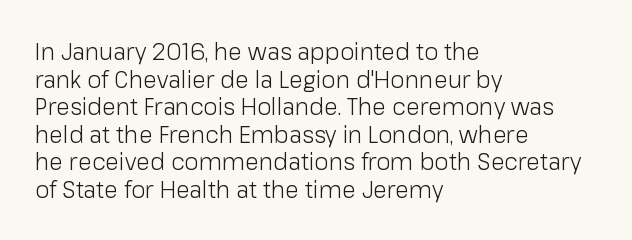
{"italic": "no", "bold": "no", "underline": "no", "align": "left", "line_spacing_ratio": 1.2, "letter_spacing": "normal", "letter_spacing_em": 0.0, "glyph_px": 23}
